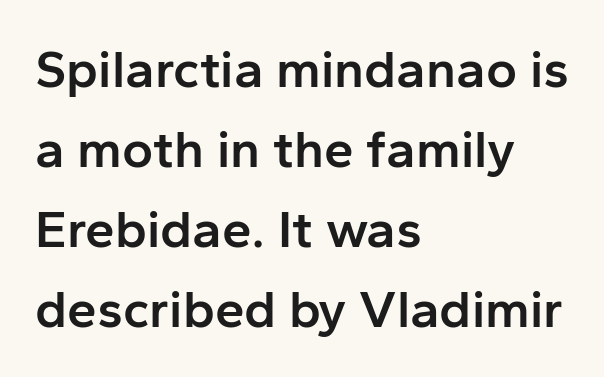
{"serif": "no", "italic": "no", "bold": "semi", "weight": "semibold", "width": "normal", "stroke_contrast": "low", "x_height": "medium", "monospaced": "no", "underline": "no", "align": "left", "line_spacing": "normal", "line_spacing_ratio": 1.51, "letter_spacing": "normal", "letter_spacing_em": 0.0, "glyph_px": 53}
